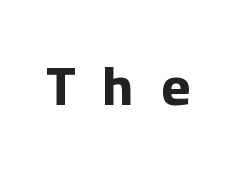
{"serif": "no", "italic": "no", "bold": "yes", "weight": "bold", "width": "normal", "stroke_contrast": "low", "x_height": "medium", "monospaced": "no", "underline": "no", "letter_spacing": "wide", "letter_spacing_em": 0.5, "glyph_px": 55}
